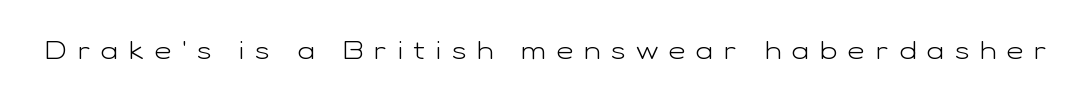
The image shows 26 px text type, upright; set unusually wide letter spacing (+0.41 em), not underlined.
